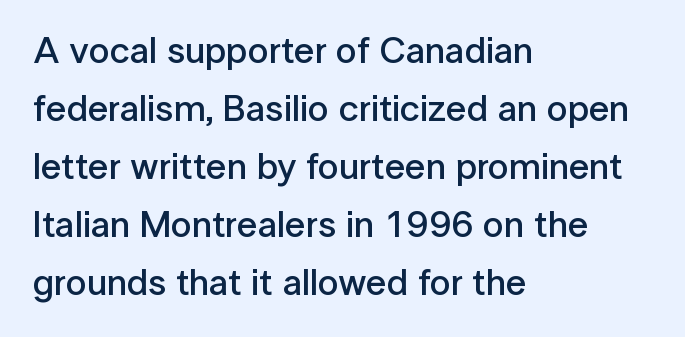
{"serif": "no", "italic": "no", "bold": "semi", "weight": "semibold", "width": "normal", "stroke_contrast": "low", "x_height": "medium", "monospaced": "no", "underline": "no", "align": "left", "line_spacing": "normal", "line_spacing_ratio": 1.57, "letter_spacing": "normal", "letter_spacing_em": 0.0, "glyph_px": 37}
